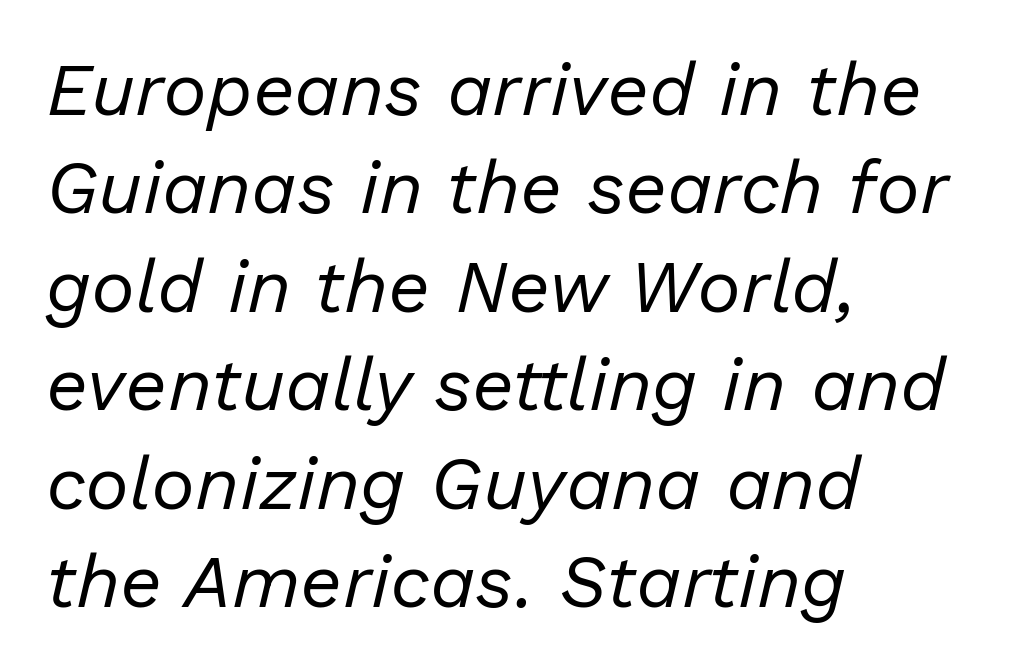
The image shows 74 px regular-weight type, italic (leaning right); set left-aligned, normal line spacing (1.33x), normal letter spacing, not underlined; low stroke contrast and a medium x-height.
